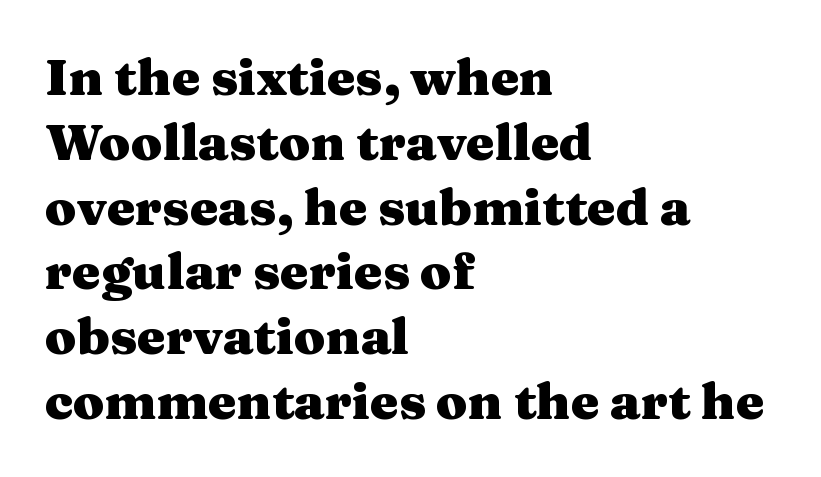
Looks like regular typesetting: each glyph gets only the width it needs. No extra tracking has been applied to these lines. The words here are not underlined. The font's upright variant was chosen for this text. This block has exactly the height ordinary leading produces.
